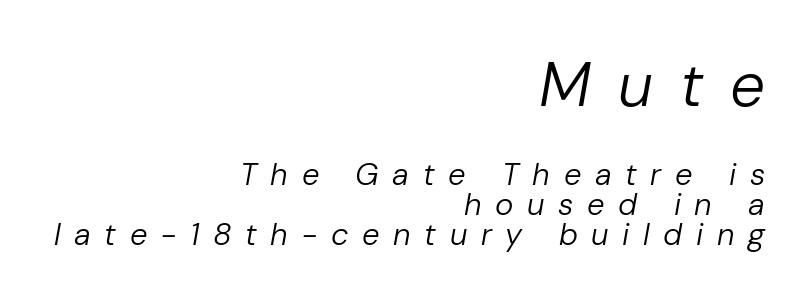
Q: Is the text bold? A: No.
Q: Is the text italic (slanted)? A: Yes, it leans right by about 10 degrees.
Q: Is the text underlined? A: No.
Q: How is the paragraph aligned? A: Right-aligned.
Q: Is the spacing between letters normal or unusually wide? A: Unusually wide.
Q: Is the spacing between lines tight, normal or loose? A: Tight.
Q: Which block of text is set in a larger size, the first (top) or the second (bottom)? A: The first (top) one.
Q: Width (condensed, normal, or wide)? A: Normal.
Q: Stroke contrast? A: Low.
Q: x-height? A: Medium.
Q: Monospaced? A: No.
